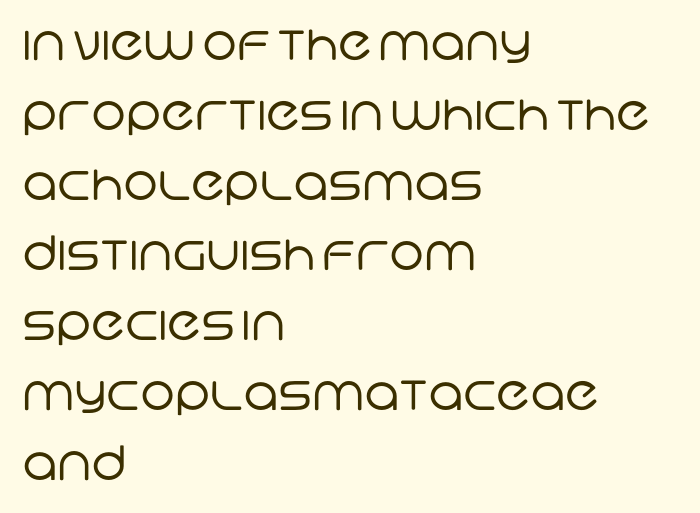
{"serif": "no", "bold": "no", "weight": "regular", "width": "normal", "stroke_contrast": "low", "x_height": "large", "monospaced": "no", "underline": "no", "align": "left", "line_spacing": "normal", "line_spacing_ratio": 1.49, "letter_spacing": "normal", "letter_spacing_em": 0.0, "glyph_px": 47}
